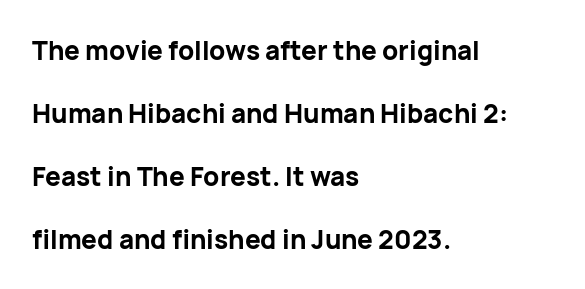
Q: Is the text bold? A: Yes.
Q: Is the text italic (slanted)? A: No, it is upright.
Q: Is the text underlined? A: No.
Q: How is the paragraph aligned? A: Left-aligned.
Q: Is the spacing between letters normal or unusually wide? A: Normal.
Q: Is the spacing between lines tight, normal or loose? A: Loose.
